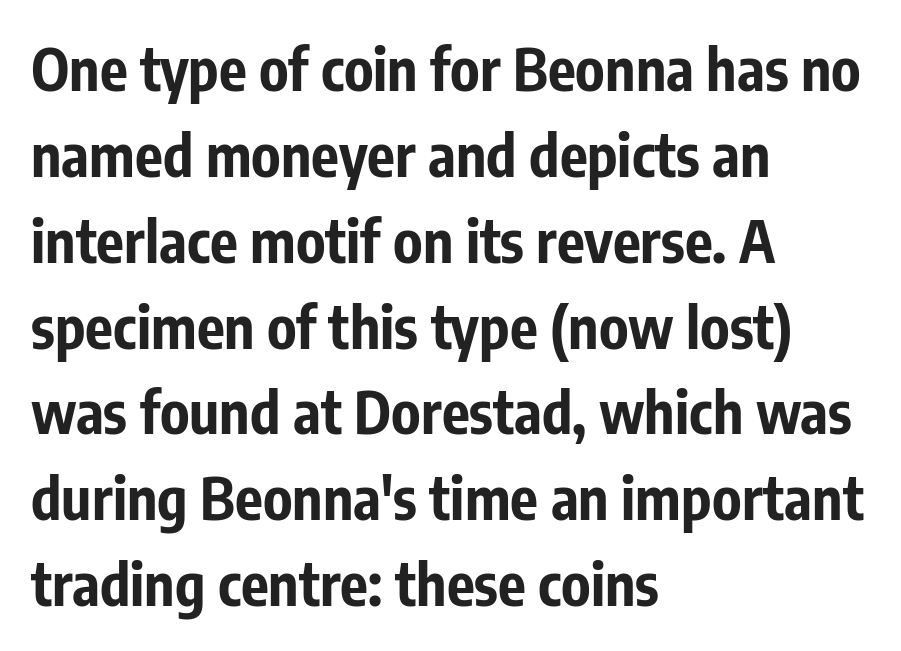
Q: Is the text bold? A: Yes.
Q: Is the text italic (slanted)? A: No, it is upright.
Q: Is the typeface a serif or a sans-serif typeface? A: Sans-serif.
Q: Is the text underlined? A: No.
Q: How is the paragraph aligned? A: Left-aligned.
Q: Is the spacing between letters normal or unusually wide? A: Normal.
Q: Is the spacing between lines tight, normal or loose? A: Normal.
Q: Width (condensed, normal, or wide)? A: Condensed.
Q: Stroke contrast? A: Low.
Q: x-height? A: Medium.
Q: Monospaced? A: No.
